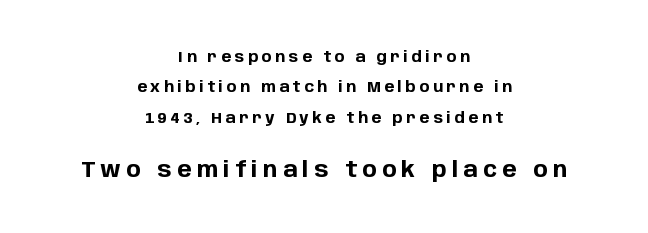
Q: Is the text bold? A: Yes.
Q: Is the text italic (slanted)? A: No, it is upright.
Q: Is the text underlined? A: No.
Q: How is the paragraph aligned? A: Centered.
Q: Is the spacing between letters normal or unusually wide? A: Unusually wide.
Q: Is the spacing between lines tight, normal or loose? A: Loose.
Q: Which block of text is set in a larger size, the first (top) or the second (bottom)? A: The second (bottom) one.
